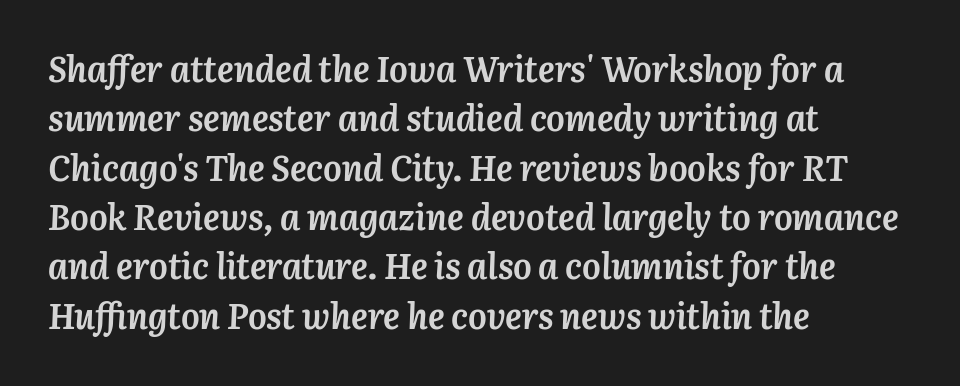
The image shows 35 px semibold type, italic (leaning right); set left-aligned, normal line spacing (1.41x), normal letter spacing, not underlined; medium stroke contrast and a medium x-height.
